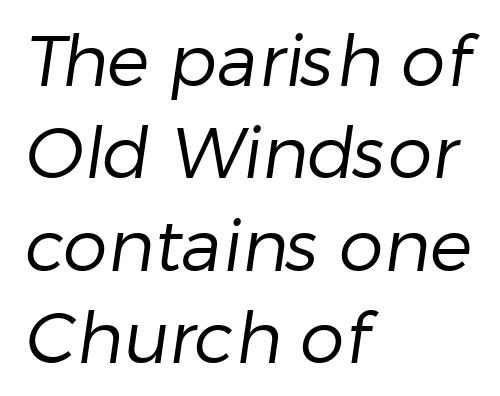
Q: Is the text bold? A: No.
Q: Is the typeface a serif or a sans-serif typeface? A: Sans-serif.
Q: Is the text underlined? A: No.
Q: How is the paragraph aligned? A: Left-aligned.
Q: Is the spacing between letters normal or unusually wide? A: Normal.
Q: Is the spacing between lines tight, normal or loose? A: Normal.
Q: Width (condensed, normal, or wide)? A: Normal.
Q: Stroke contrast? A: Low.
Q: x-height? A: Medium.
Q: Monospaced? A: No.
